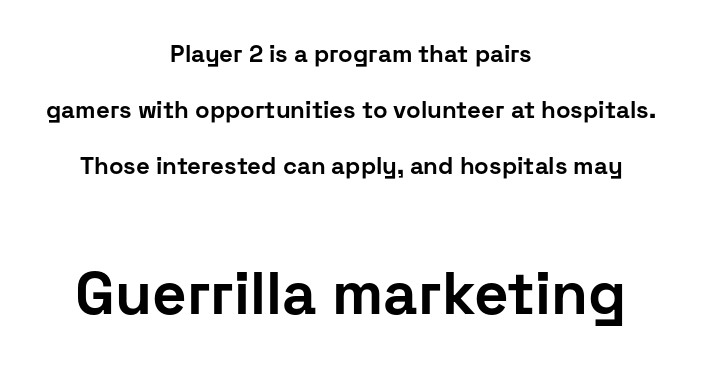
Strokes here are thick enough to call this a true bold. This sample uses an upright cut, with every glyph sitting square on the baseline. Top chunk: small. Bottom chunk: large. The type family on display is of the sans-serif kind. A bare baseline throughout the passage.
